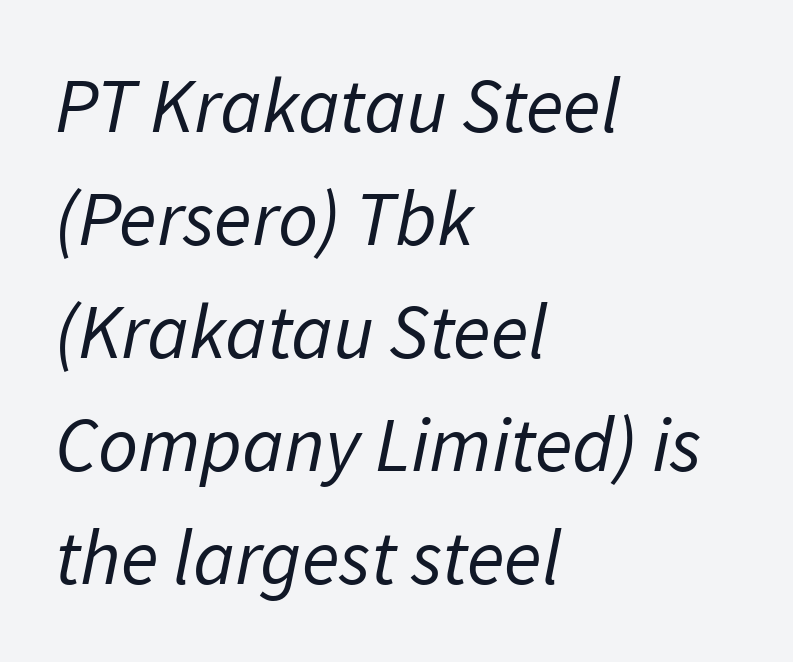
Caption: standard tracking, unaltered. Stems and bowls with no extra thickness — not bold. Descenders are the only things crossing below the line. This sample uses a sans-serif face. Spacing verdict: proportional, widths tailored to each character. The rows are spaced the way most documents space them.
